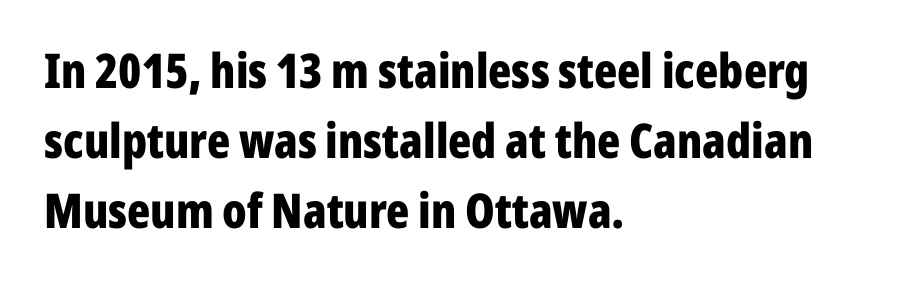
The image shows 48 px bold, condensed sans-serif type, upright; set left-aligned, normal line spacing (1.46x), normal letter spacing, not underlined; low stroke contrast and a medium x-height.
